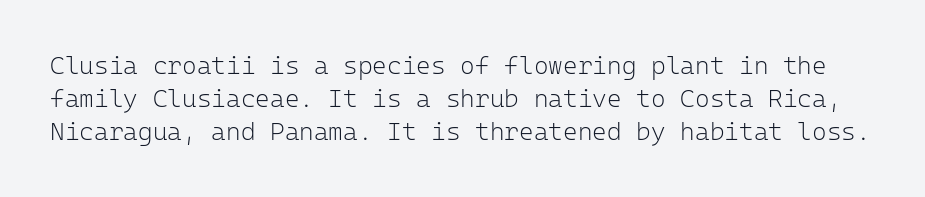
The image shows 25 px text type, upright; set normal line spacing (1.33x), normal letter spacing, not underlined.
